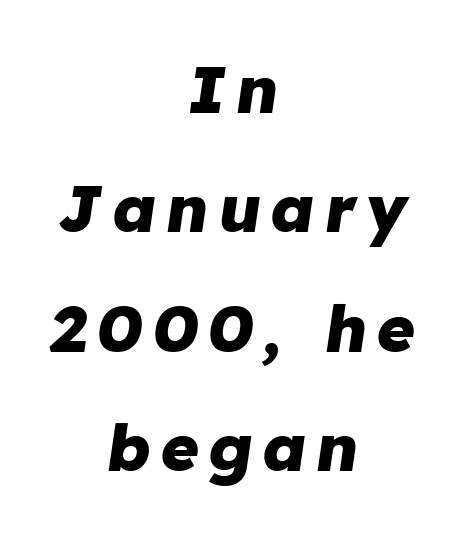
Compared with an ordinary text face, these strokes are far heavier — a full bold. The words here are not underlined. Emphasis-style slanted type is in use. Each letter keeps its own natural width here, so spacing adapts to shape. Horizontally, the lines are justified to the midpoint only.
